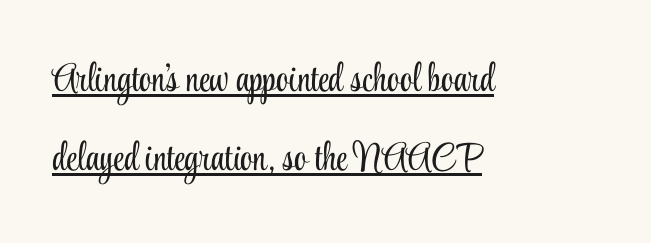
The image shows 39 px light, condensed serif type; set left-aligned, loose line spacing (2.02x), normal letter spacing, underlined; low stroke contrast and a small x-height.
